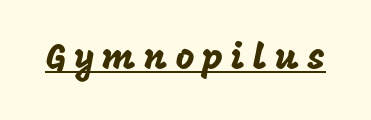
Q: Is the text italic (slanted)? A: Yes.
Q: Is the typeface a serif or a sans-serif typeface? A: Sans-serif.
Q: Is the text underlined? A: Yes.
Q: Is the spacing between letters normal or unusually wide? A: Unusually wide.
Q: Width (condensed, normal, or wide)? A: Normal.
Q: Stroke contrast? A: Low.
Q: x-height? A: Large.
Q: Monospaced? A: No.
